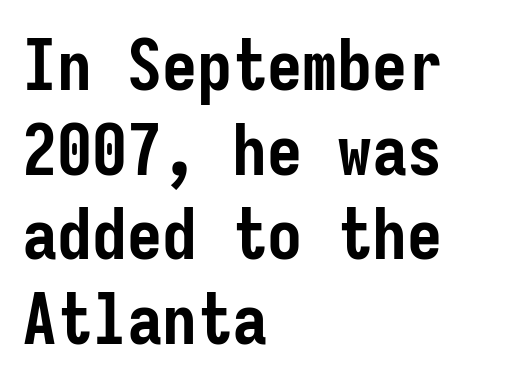
The image shows 70 px semibold, condensed sans-serif type, upright, monospaced; set left-aligned, line spacing 1.21x, normal letter spacing, not underlined; low stroke contrast and a medium x-height.
